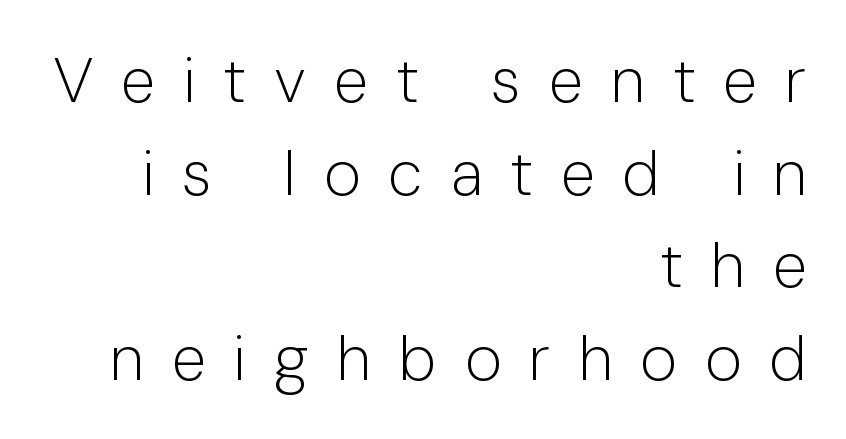
Q: Is the text bold? A: No.
Q: Is the text italic (slanted)? A: No, it is upright.
Q: Is the typeface a serif or a sans-serif typeface? A: Sans-serif.
Q: Is the text underlined? A: No.
Q: How is the paragraph aligned? A: Right-aligned.
Q: Is the spacing between letters normal or unusually wide? A: Unusually wide.
Q: Is the spacing between lines tight, normal or loose? A: Normal.
Q: Width (condensed, normal, or wide)? A: Normal.
Q: Stroke contrast? A: Low.
Q: x-height? A: Medium.
Q: Monospaced? A: No.
